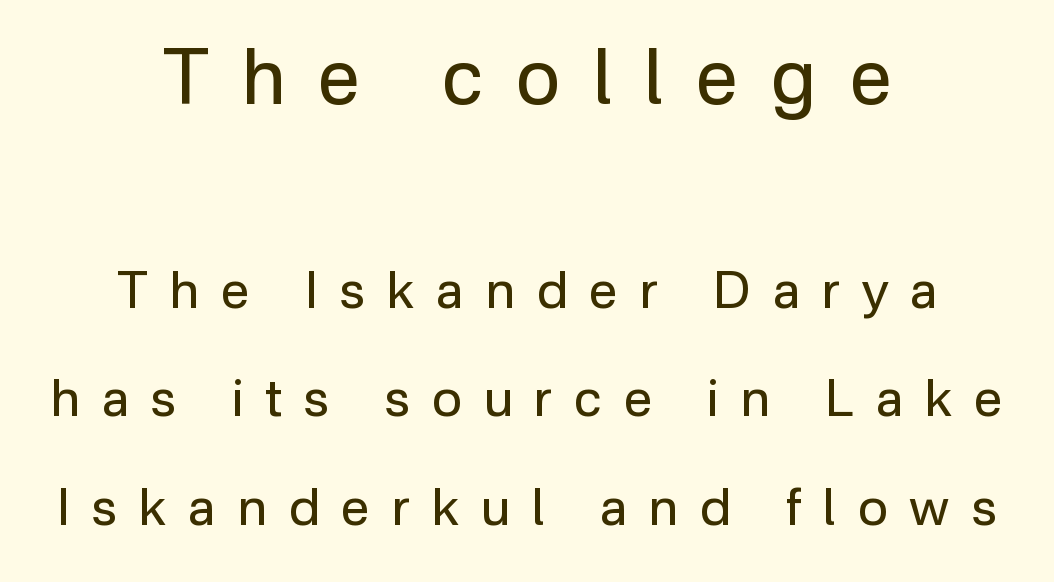
Vertical strokes here are truly vertical. The rendering uses natural spacing where letterforms have individual widths. Reading down the column, the eye jumps a long way to each next line. Both edges are ragged and mirror each other, which tells us the setting is centered. This is not heavy type; no bold has been used.
